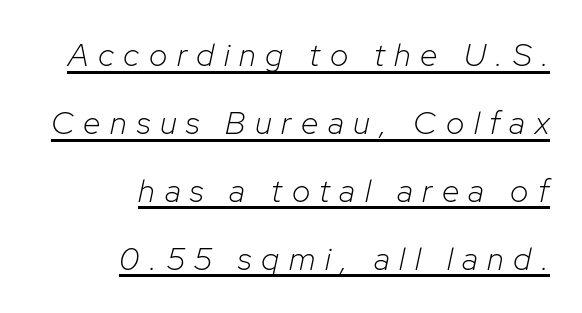
{"italic": "yes", "lean": "right", "slant_degrees": 12, "bold": "no", "weight": "light", "width": "normal", "stroke_contrast": "low", "x_height": "medium", "monospaced": "no", "underline": "yes", "align": "right", "line_spacing": "loose", "line_spacing_ratio": 2.12, "letter_spacing": "wide", "letter_spacing_em": 0.3, "glyph_px": 32}
